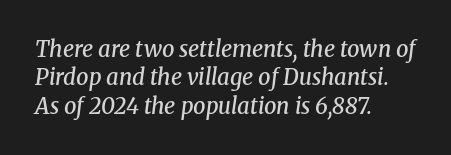
Q: Is the text bold? A: Semi-bold.
Q: Is the text italic (slanted)? A: Yes, it leans right by about 8 degrees.
Q: Is the text underlined? A: No.
Q: How is the paragraph aligned? A: Left-aligned.
Q: Is the spacing between letters normal or unusually wide? A: Normal.
Q: Is the spacing between lines tight, normal or loose? A: Normal.
